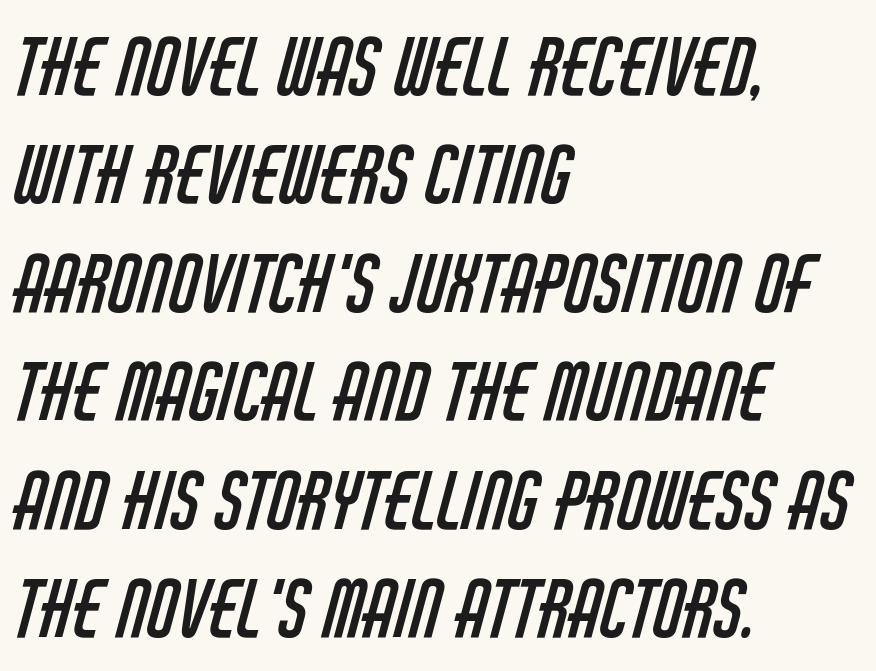
This block has exactly the height ordinary leading produces. Compared with typical body copy, the letter spacing here is the same. The area under the type is left untouched. Left-aligned paragraph, ragged on the right. Stroke mass is kept to a normal reading level or below. A typesetter would call this proportional, since set widths differ per character.
